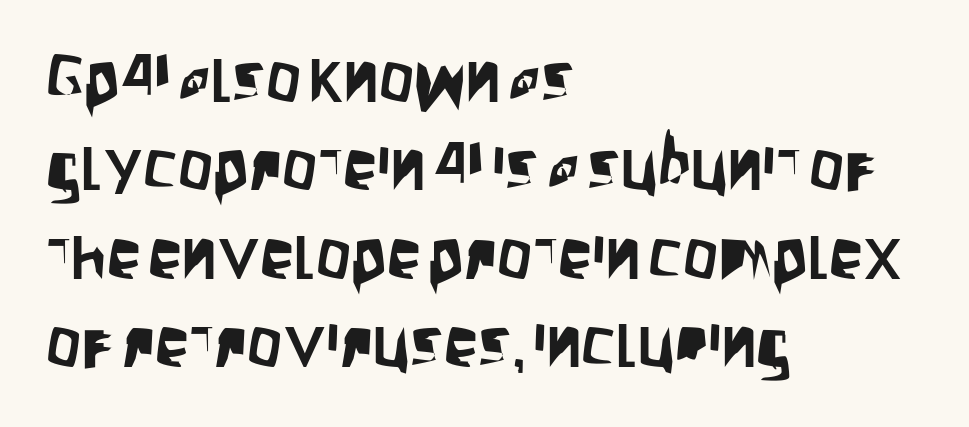
The image shows 69 px condensed sans-serif type, upright; set left-aligned, normal line spacing (1.28x), normal letter spacing, not underlined; low stroke contrast and a large x-height.
